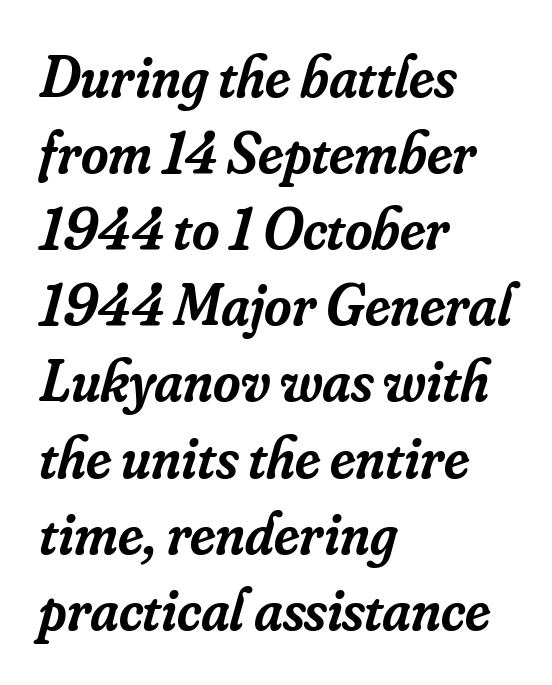
Q: Is the text bold? A: Semi-bold.
Q: Is the text italic (slanted)? A: Yes, it leans right by about 16 degrees.
Q: Is the typeface a serif or a sans-serif typeface? A: Serif.
Q: Is the text underlined? A: No.
Q: How is the paragraph aligned? A: Left-aligned.
Q: Is the spacing between letters normal or unusually wide? A: Normal.
Q: Is the spacing between lines tight, normal or loose? A: Normal.
Q: Width (condensed, normal, or wide)? A: Normal.
Q: Stroke contrast? A: Low.
Q: x-height? A: Small.
Q: Monospaced? A: No.
